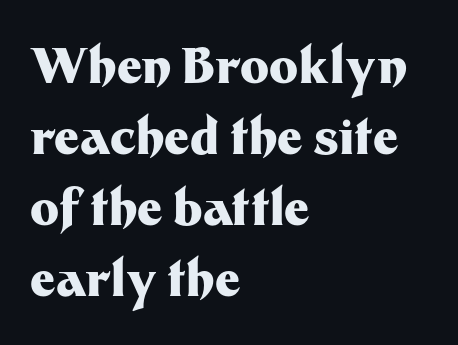
The image shows 49 px heavy sans-serif type, upright; set left-aligned, normal line spacing (1.45x), normal letter spacing, not underlined; medium stroke contrast and a medium x-height.
